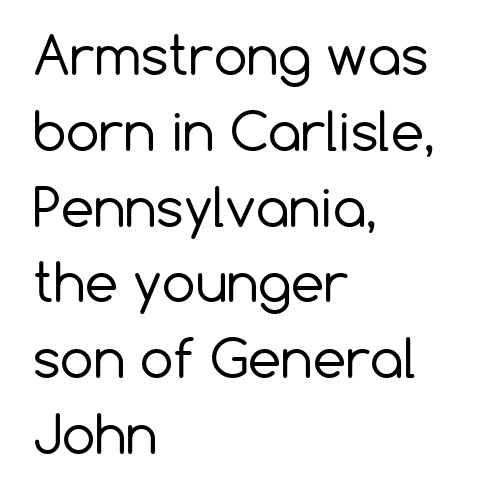
Q: Is the text bold? A: No.
Q: Is the text italic (slanted)? A: No, it is upright.
Q: Is the typeface a serif or a sans-serif typeface? A: Sans-serif.
Q: Is the text underlined? A: No.
Q: How is the paragraph aligned? A: Left-aligned.
Q: Is the spacing between letters normal or unusually wide? A: Normal.
Q: Is the spacing between lines tight, normal or loose? A: Normal.
Q: Width (condensed, normal, or wide)? A: Normal.
Q: Stroke contrast? A: Low.
Q: x-height? A: Medium.
Q: Monospaced? A: No.
